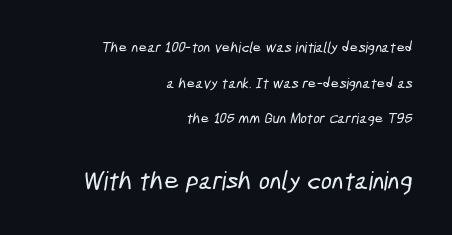
The image shows 26 px text type; set right-aligned, loose line spacing (2.38x), normal letter spacing, not underlined; the second (bottom) block is 1.73x larger.
